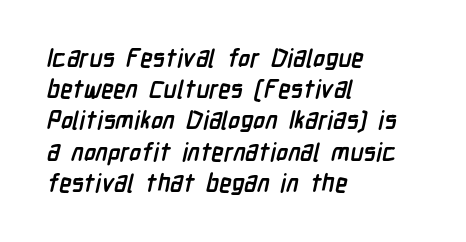
The image shows 25 px bold type; set left-aligned, normal line spacing (1.25x), normal letter spacing, not underlined.
